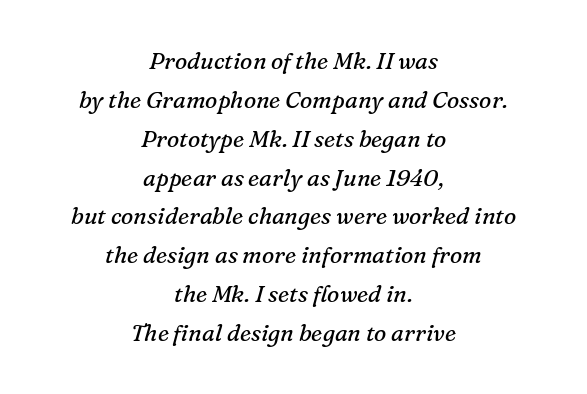
Q: Is the text bold? A: No.
Q: Is the text italic (slanted)? A: Yes, it leans right by about 16 degrees.
Q: Is the text underlined? A: No.
Q: How is the paragraph aligned? A: Centered.
Q: Is the spacing between letters normal or unusually wide? A: Normal.
Q: Is the spacing between lines tight, normal or loose? A: Normal.
